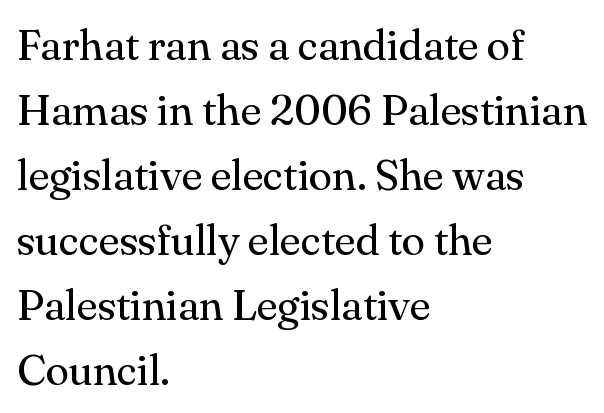
Q: Is the text bold? A: No.
Q: Is the text italic (slanted)? A: No, it is upright.
Q: Is the typeface a serif or a sans-serif typeface? A: Serif.
Q: Is the text underlined? A: No.
Q: How is the paragraph aligned? A: Left-aligned.
Q: Is the spacing between letters normal or unusually wide? A: Normal.
Q: Is the spacing between lines tight, normal or loose? A: Normal.
Q: Width (condensed, normal, or wide)? A: Normal.
Q: Stroke contrast? A: Medium.
Q: x-height? A: Small.
Q: Monospaced? A: No.
